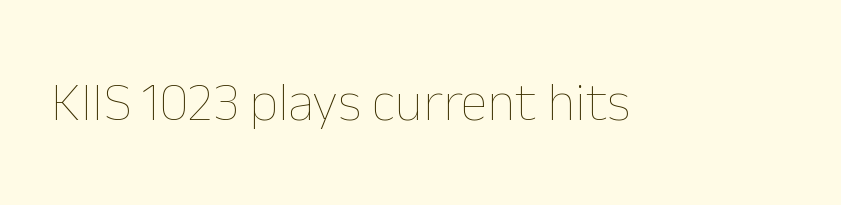
The space directly below the letters is spotless. This sample has the flowing, uneven cadence of proportional lettering. Weight: regular or lighter. A typesetter would call this zero additional tracking. Ascenders rise straight up at ninety degrees.
